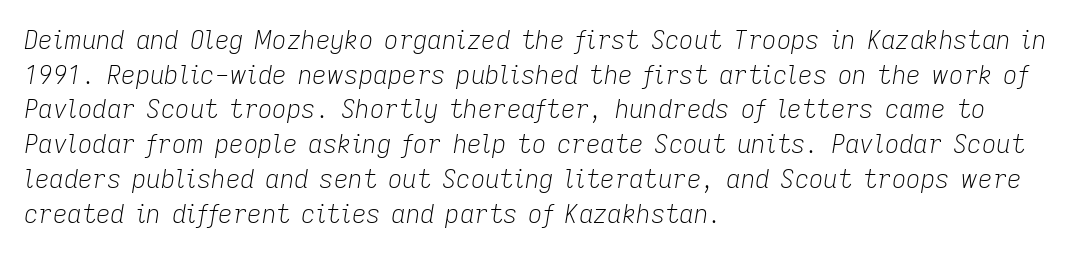
Would a proofreader flag this as italicized? Yes. No extra ink here — the face is not bold. The letterforms sit shoulder to shoulder at normal distance. Normally led — the rows are evenly, conventionally spaced. Decoration check: the copy has no underline.
